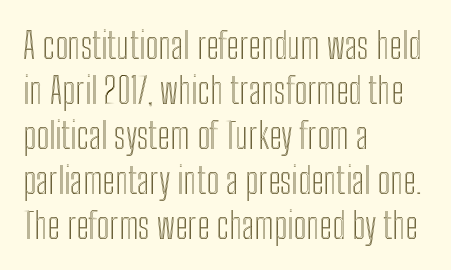
Q: Is the text italic (slanted)? A: No, it is upright.
Q: Is the text underlined? A: No.
Q: How is the paragraph aligned? A: Left-aligned.
Q: Is the spacing between letters normal or unusually wide? A: Normal.
Q: Is the spacing between lines tight, normal or loose? A: Normal.
Q: Width (condensed, normal, or wide)? A: Condensed.
Q: x-height? A: Medium.
Q: Monospaced? A: No.
